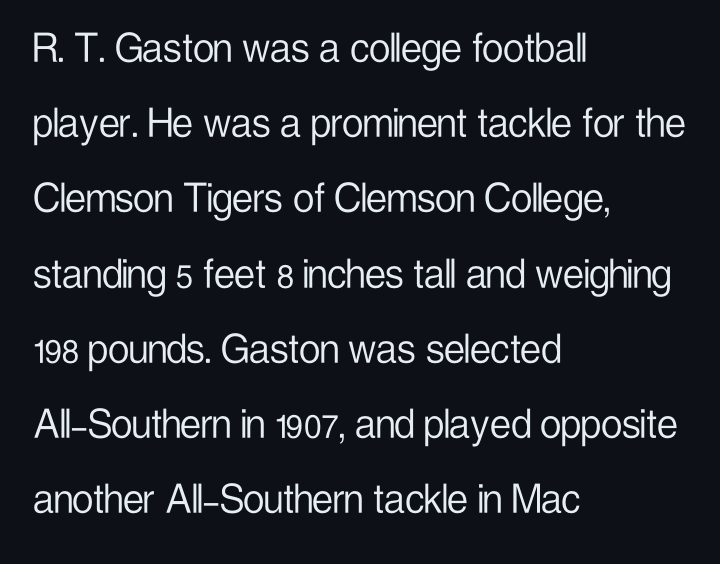
Horizontal bands of white between lines are of average thickness. Are there feet on the stems? There aren't — it's a sans. Varying glyph widths throughout — classic text-font behaviour. A clean baseline with only descenders dipping below it.
